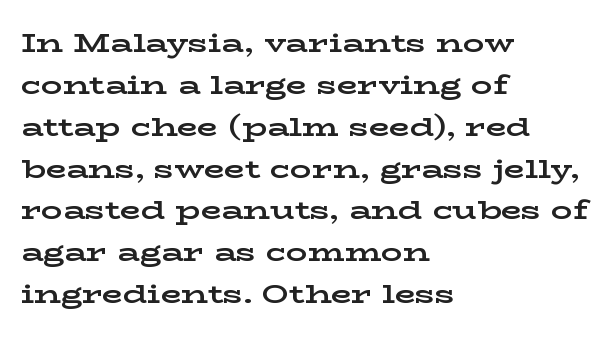
{"italic": "no", "bold": "yes", "underline": "no", "align": "left", "line_spacing": "normal", "line_spacing_ratio": 1.55, "letter_spacing": "normal", "letter_spacing_em": 0.0, "glyph_px": 27}
